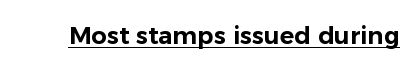
Default kerning and tracking; the words read as compact shapes. Notice how the stems are strictly vertical — no italics here. The glyphs are accompanied by a horizontal stroke just below them.
